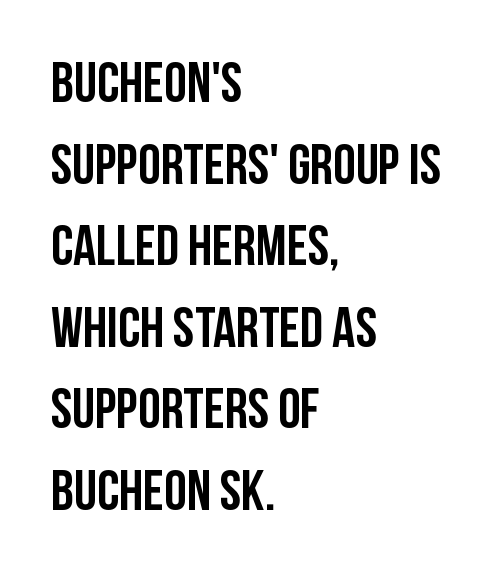
Q: Is the text italic (slanted)? A: No, it is upright.
Q: Is the typeface a serif or a sans-serif typeface? A: Sans-serif.
Q: Is the text underlined? A: No.
Q: How is the paragraph aligned? A: Left-aligned.
Q: Is the spacing between letters normal or unusually wide? A: Normal.
Q: Is the spacing between lines tight, normal or loose? A: Normal.
Q: Width (condensed, normal, or wide)? A: Condensed.
Q: Stroke contrast? A: Low.
Q: x-height? A: Large.
Q: Monospaced? A: No.
